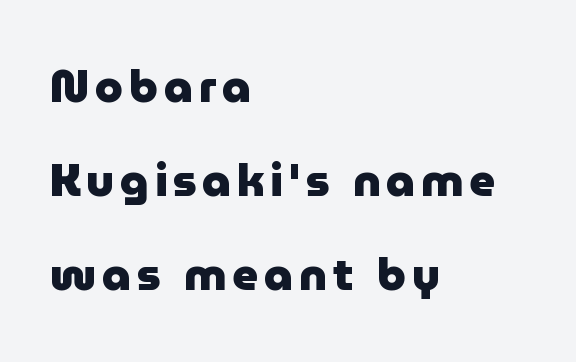
{"serif": "no", "italic": "no", "bold": "yes", "weight": "heavy", "width": "normal", "stroke_contrast": "low", "x_height": "medium", "monospaced": "no", "underline": "no", "align": "left", "line_spacing": "loose", "line_spacing_ratio": 2.09, "glyph_px": 45}
